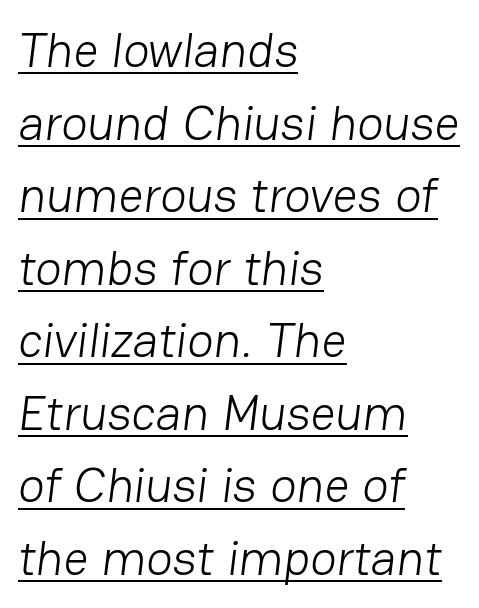
Compared with typical body copy, the letter spacing here is the same. A typesetter would label this face a sans. Teacher's note: observe the even left margin — that is flush-left alignment. A quiet, ordinary-to-light weight characterises the typeface. The sample's only ornament is a line tracing under the words.
